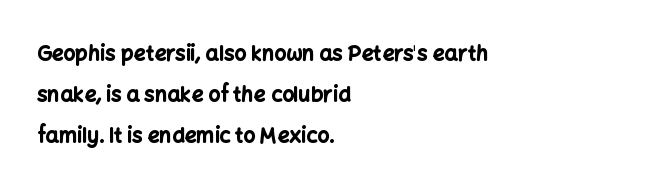
Q: Is the text bold? A: Yes.
Q: Is the text italic (slanted)? A: No, it is upright.
Q: Is the text underlined? A: No.
Q: How is the paragraph aligned? A: Left-aligned.
Q: Is the spacing between letters normal or unusually wide? A: Normal.
Q: Is the spacing between lines tight, normal or loose? A: Loose.
